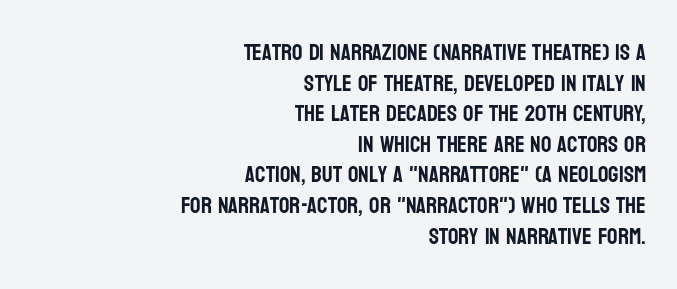
The image shows 23 px text type, upright; set right-aligned, normal line spacing (1.33x), normal letter spacing, not underlined.
